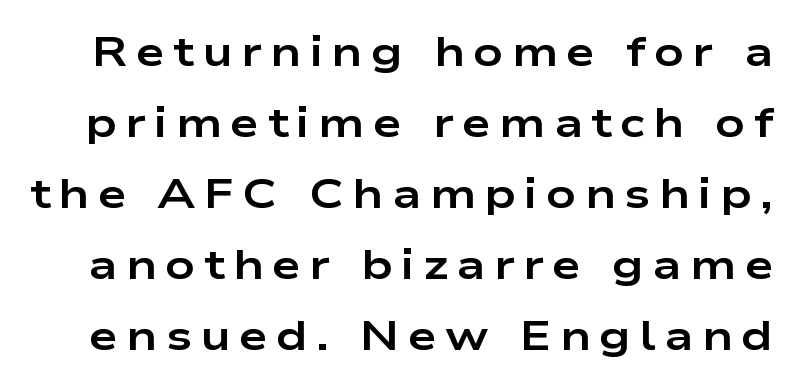
Q: Is the text bold? A: Yes.
Q: Is the text italic (slanted)? A: No, it is upright.
Q: Is the typeface a serif or a sans-serif typeface? A: Sans-serif.
Q: Is the text underlined? A: No.
Q: Is the spacing between letters normal or unusually wide? A: Unusually wide.
Q: Width (condensed, normal, or wide)? A: Wide.
Q: Stroke contrast? A: Low.
Q: x-height? A: Medium.
Q: Monospaced? A: No.
